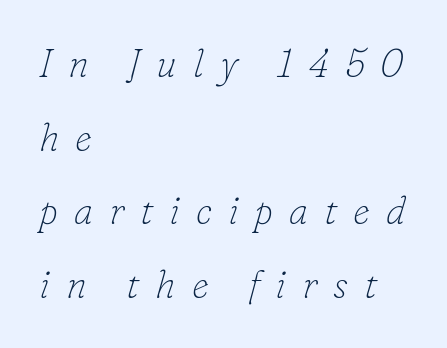
{"serif": "yes", "italic": "yes", "lean": "right", "slant_degrees": 16, "bold": "no", "weight": "thin", "width": "normal", "stroke_contrast": "low", "x_height": "small", "monospaced": "no", "underline": "no", "align": "left", "line_spacing": "loose", "line_spacing_ratio": 1.94, "letter_spacing": "wide", "letter_spacing_em": 0.42, "glyph_px": 38}
